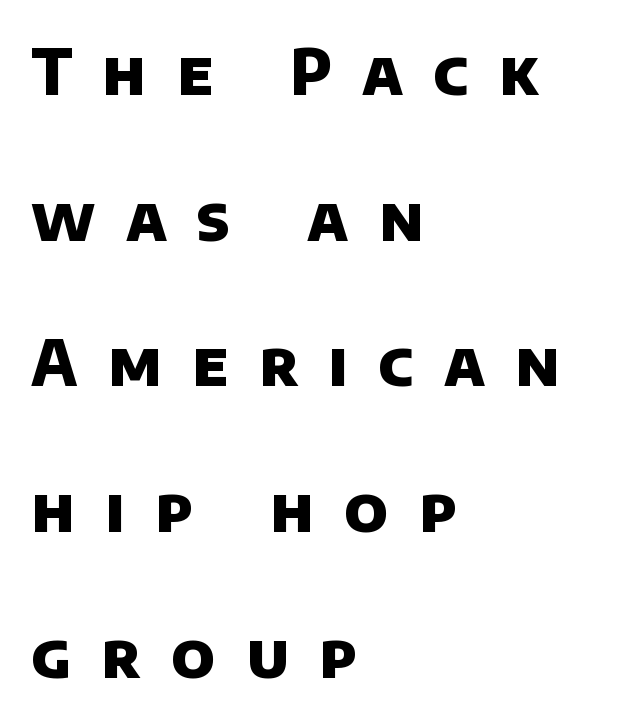
{"serif": "no", "bold": "yes", "weight": "heavy", "width": "normal", "stroke_contrast": "low", "x_height": "large", "monospaced": "no", "underline": "no", "align": "left", "line_spacing": "loose", "line_spacing_ratio": 2.35, "letter_spacing": "wide", "letter_spacing_em": 0.49, "glyph_px": 62}
